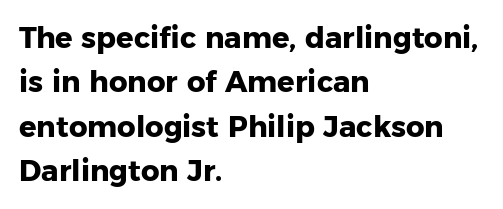
{"serif": "no", "italic": "no", "bold": "yes", "weight": "heavy", "width": "normal", "stroke_contrast": "low", "x_height": "medium", "monospaced": "no", "underline": "no", "align": "left", "line_spacing": "normal", "line_spacing_ratio": 1.53, "letter_spacing": "normal", "letter_spacing_em": 0.0, "glyph_px": 29}
